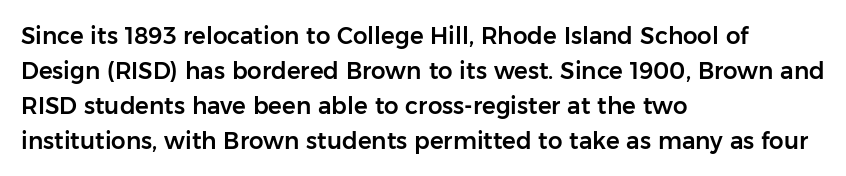
The image shows 23 px text type, upright; set left-aligned, normal line spacing (1.52x), normal letter spacing, not underlined.
